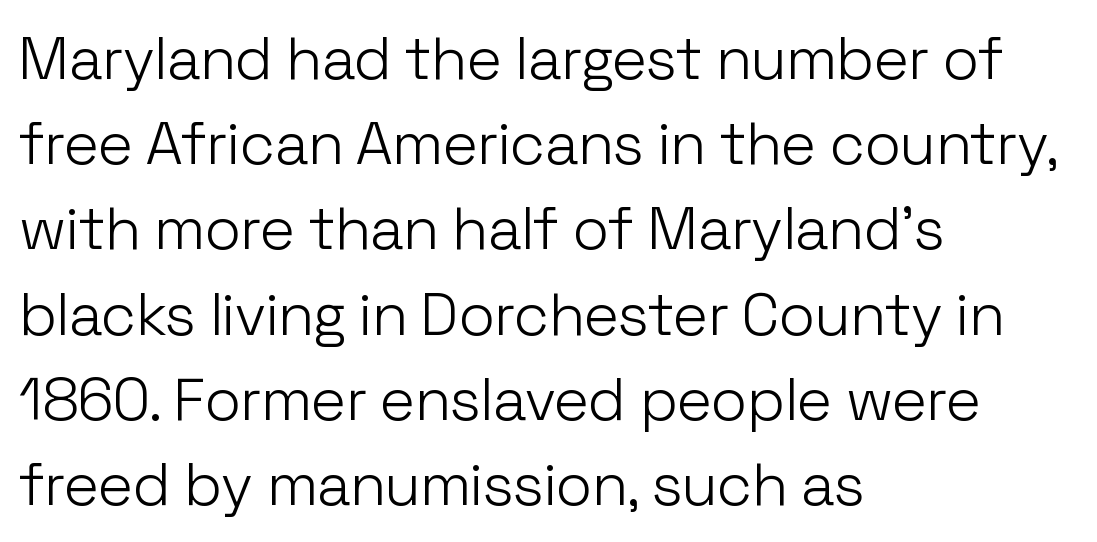
Q: Is the text bold? A: No.
Q: Is the text italic (slanted)? A: No, it is upright.
Q: Is the typeface a serif or a sans-serif typeface? A: Sans-serif.
Q: Is the text underlined? A: No.
Q: How is the paragraph aligned? A: Left-aligned.
Q: Is the spacing between letters normal or unusually wide? A: Normal.
Q: Is the spacing between lines tight, normal or loose? A: Normal.
Q: Width (condensed, normal, or wide)? A: Normal.
Q: Stroke contrast? A: Low.
Q: x-height? A: Medium.
Q: Monospaced? A: No.
